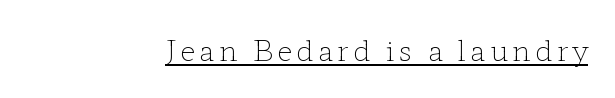
Q: Is the text bold? A: No.
Q: Is the text italic (slanted)? A: No, it is upright.
Q: Is the typeface a serif or a sans-serif typeface? A: Serif.
Q: Is the text underlined? A: Yes.
Q: Width (condensed, normal, or wide)? A: Wide.
Q: Stroke contrast? A: Low.
Q: x-height? A: Medium.
Q: Monospaced? A: No.
